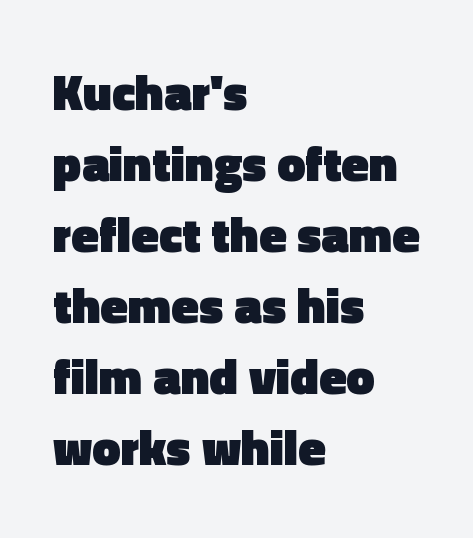
The image shows 50 px heavy sans-serif type, upright; set left-aligned, normal line spacing (1.42x), normal letter spacing, not underlined; a medium x-height.
